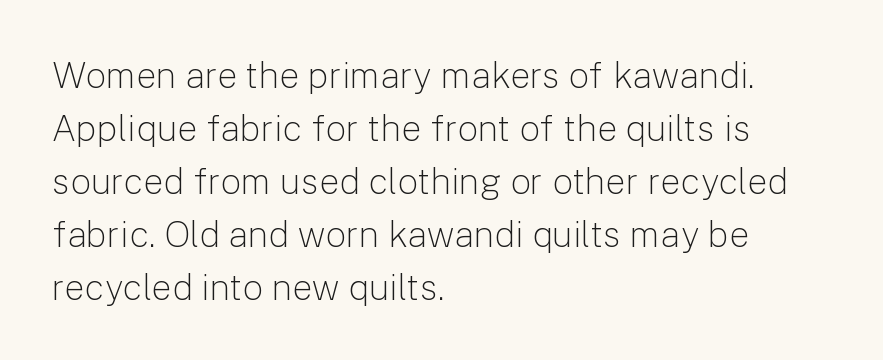
Q: Is the text bold? A: No.
Q: Is the text italic (slanted)? A: No, it is upright.
Q: Is the typeface a serif or a sans-serif typeface? A: Sans-serif.
Q: Is the text underlined? A: No.
Q: How is the paragraph aligned? A: Left-aligned.
Q: Is the spacing between letters normal or unusually wide? A: Normal.
Q: Is the spacing between lines tight, normal or loose? A: Normal.
Q: Width (condensed, normal, or wide)? A: Normal.
Q: Stroke contrast? A: Low.
Q: x-height? A: Medium.
Q: Monospaced? A: No.
